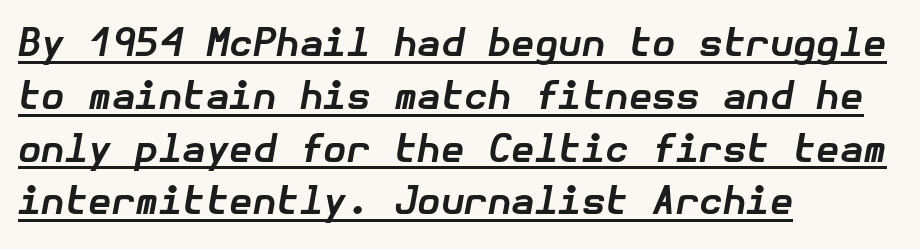
The image shows 38 px bold type, italic (leaning right); set left-aligned, normal line spacing (1.39x), normal letter spacing, underlined; low stroke contrast and a medium x-height.
